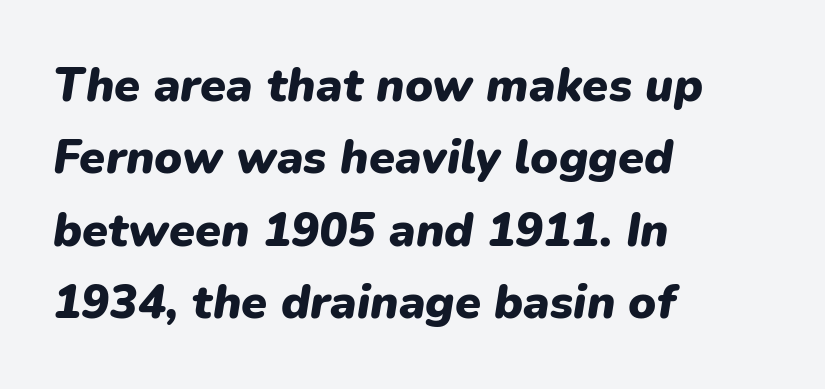
Q: Is the text bold? A: Yes.
Q: Is the text italic (slanted)? A: Yes, it leans right by about 9 degrees.
Q: Is the text underlined? A: No.
Q: How is the paragraph aligned? A: Left-aligned.
Q: Is the spacing between letters normal or unusually wide? A: Normal.
Q: Is the spacing between lines tight, normal or loose? A: Normal.
Q: Width (condensed, normal, or wide)? A: Normal.
Q: Stroke contrast? A: Low.
Q: x-height? A: Medium.
Q: Monospaced? A: No.
